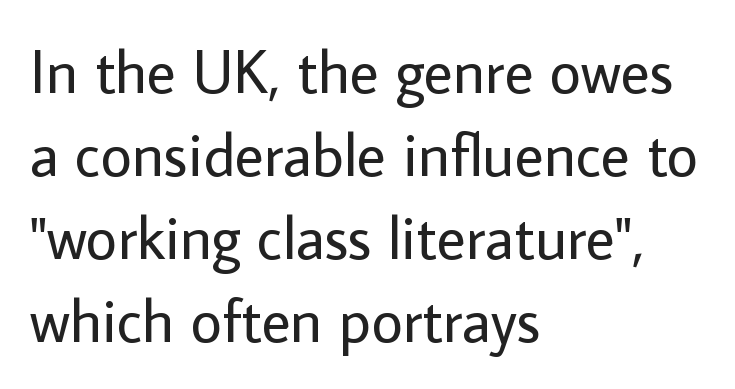
The passage shown has conventional tracking throughout. Vertical spacing — default. The axis of the letterforms is exactly vertical. Quick note: underline off. These lines are composed in type without serifs. The rag falls on the right side of this text block.
